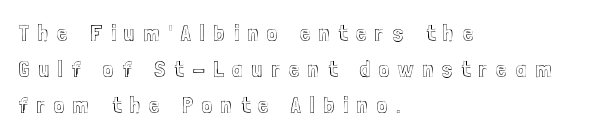
{"italic": "no", "underline": "no", "align": "left", "line_spacing": "normal", "line_spacing_ratio": 1.57, "letter_spacing": "wide", "letter_spacing_em": 0.39, "glyph_px": 23}
